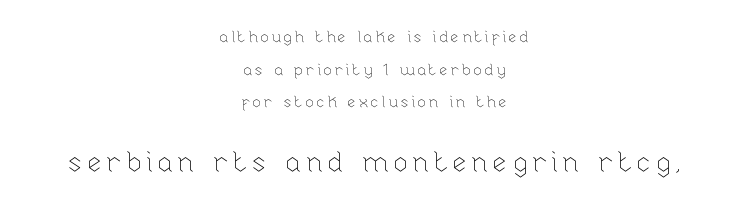
{"italic": "no", "bold": "no", "weight": "thin", "width": "normal", "stroke_contrast": "low", "x_height": "medium", "monospaced": "no", "underline": "no", "align": "center", "line_spacing": "loose", "line_spacing_ratio": 2.04, "larger_block": "second", "size_ratio": 1.75, "glyph_px": 28}
